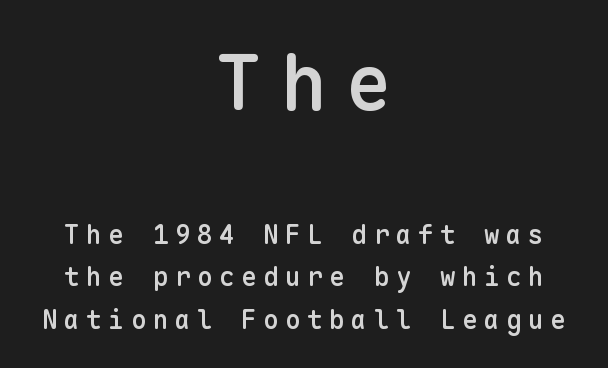
{"serif": "no", "italic": "no", "bold": "semi", "weight": "semibold", "width": "normal", "stroke_contrast": "low", "x_height": "medium", "monospaced": "yes", "underline": "no", "align": "center", "line_spacing": "normal", "line_spacing_ratio": 1.62, "letter_spacing": "wide", "letter_spacing_em": 0.25, "larger_block": "first", "size_ratio": 2.96, "glyph_px": 77}
